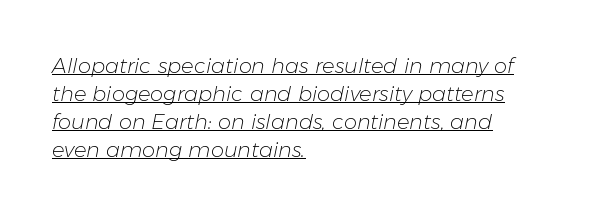
Standard letterfit; no display-style spreading of the glyphs. One-word summary of the alignment: left. The lettering tilts uniformly, giving the passage an italic look. Quick note: interline space is typical.
